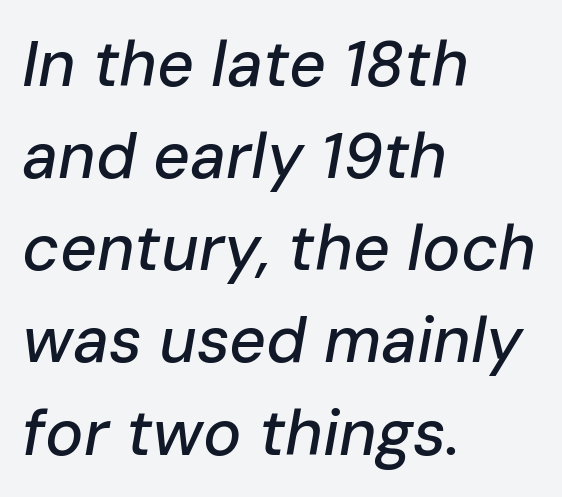
Q: Is the text italic (slanted)? A: Yes, it leans right by about 10 degrees.
Q: Is the text underlined? A: No.
Q: How is the paragraph aligned? A: Left-aligned.
Q: Is the spacing between letters normal or unusually wide? A: Normal.
Q: Is the spacing between lines tight, normal or loose? A: Normal.
Q: Width (condensed, normal, or wide)? A: Normal.
Q: Stroke contrast? A: Low.
Q: x-height? A: Medium.
Q: Monospaced? A: No.
